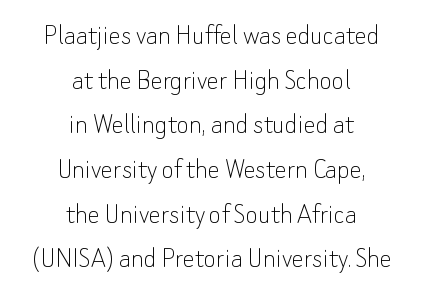
{"serif": "no", "italic": "no", "bold": "no", "weight": "thin", "width": "normal", "stroke_contrast": "low", "x_height": "small", "monospaced": "no", "underline": "no", "align": "center", "line_spacing": "normal", "line_spacing_ratio": 1.49, "letter_spacing": "normal", "letter_spacing_em": 0.0, "glyph_px": 30}
